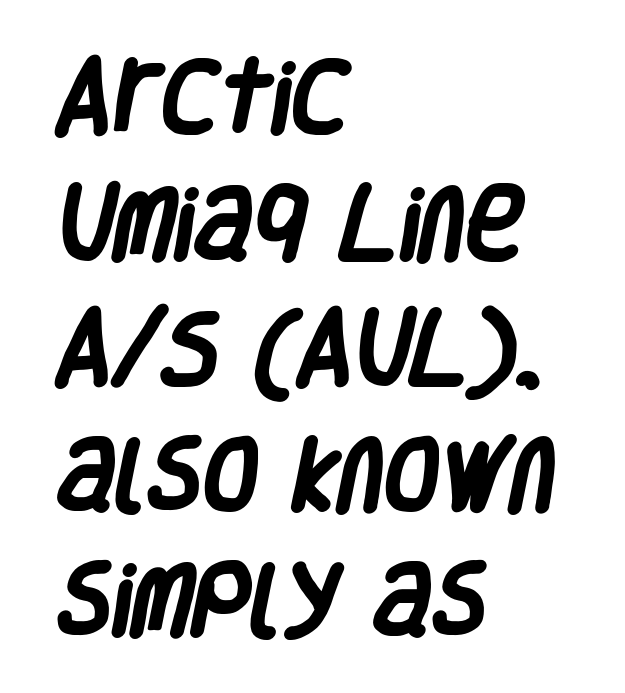
{"serif": "no", "bold": "yes", "weight": "heavy", "width": "condensed", "stroke_contrast": "low", "x_height": "large", "monospaced": "no", "underline": "no", "align": "left", "line_spacing": "normal", "line_spacing_ratio": 1.57, "letter_spacing": "normal", "letter_spacing_em": 0.0, "glyph_px": 80}
